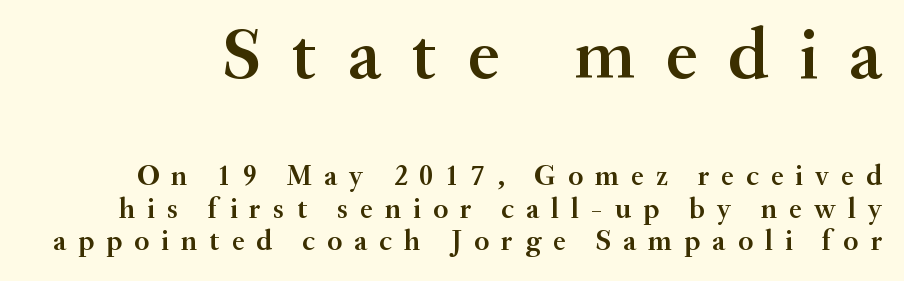
The designer gave the opening block more size than the closing block. Character widths vary here, with narrow letters taking less room than wide ones. Does the type have serifs? Yes, each stem ends in a small foot. Does the leading feel generous? Not at all — it's pinched. This is the in-between weight designers call semibold or demi.
